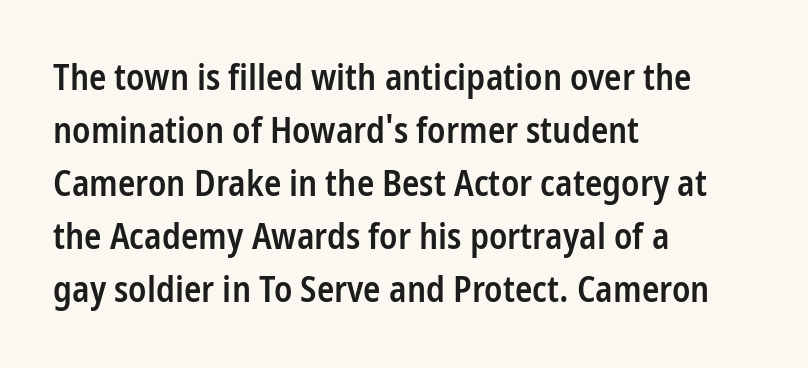
The typeface chosen for these lines omits serifs. Designer's note — italics off, roman on. This sample uses plain, unmodified letter spacing. The typesetter chose a ragged-right arrangement here. A clean baseline with only descenders dipping below it.
